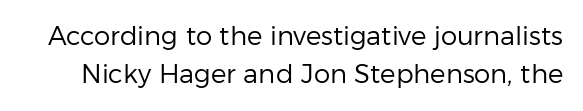
{"italic": "no", "bold": "no", "underline": "no", "line_spacing": "normal", "line_spacing_ratio": 1.45, "letter_spacing": "normal", "letter_spacing_em": 0.0, "glyph_px": 26}
